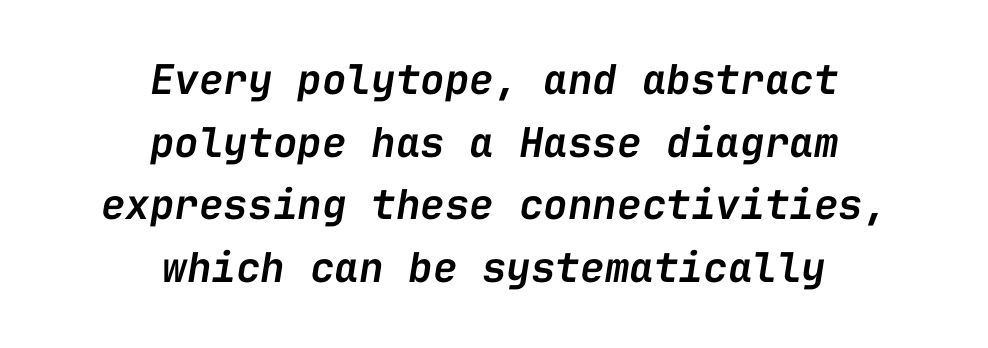
Compared with typical paragraphs, the rows here are spaced about the same. Here the glyphs are tracked normally, forming tight word shapes. The text block is weighted toward neither margin, spreading evenly from the middle. Glance below the letters and you will spot only blank space. Fixed-width glyphs throughout — classic coding-font behaviour.
